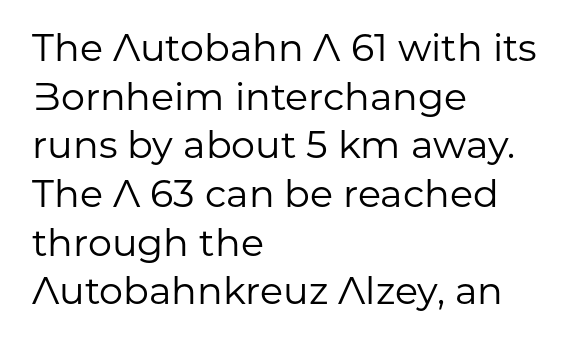
{"serif": "no", "italic": "no", "bold": "no", "weight": "regular", "width": "normal", "stroke_contrast": "low", "x_height": "medium", "monospaced": "no", "underline": "no", "align": "left", "line_spacing": "normal", "line_spacing_ratio": 1.28, "letter_spacing": "normal", "letter_spacing_em": 0.0, "glyph_px": 38}
